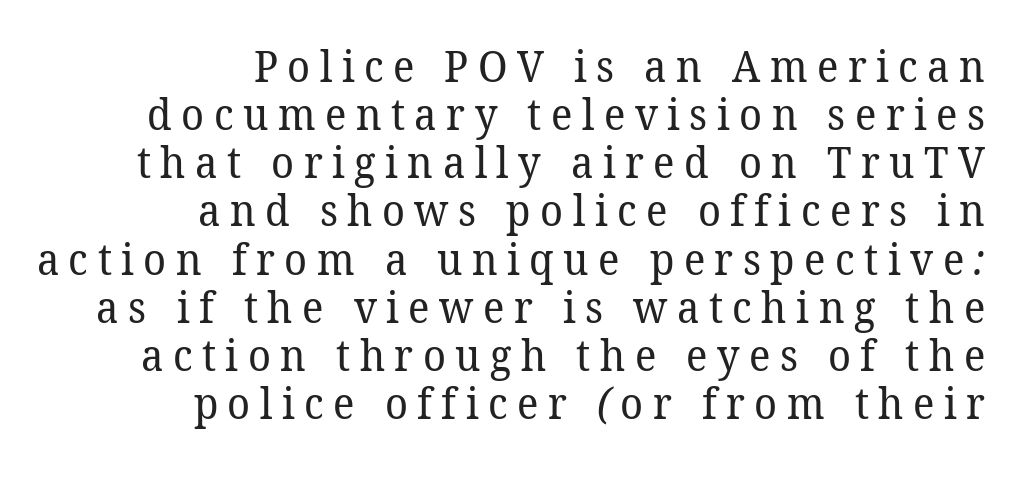
The image shows 43 px regular-weight serif type; set right-aligned, tight line spacing (1.12x), unusually wide letter spacing (+0.22 em), not underlined; low stroke contrast and a medium x-height.
